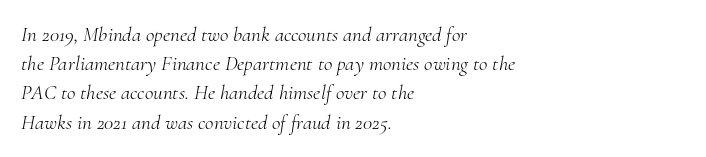
The leading is moderate, giving the passage an even texture. The weight tops out at a normal text grade. A typesetter would mark this as italic. No extra tracking has been applied to these lines.
